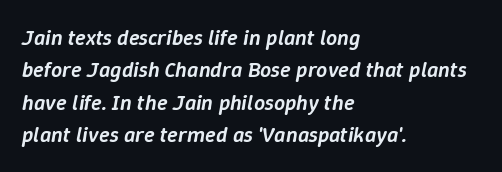
The image shows 22 px text type, italic (leaning right); set left-aligned, normal line spacing (1.47x), normal letter spacing, not underlined.
